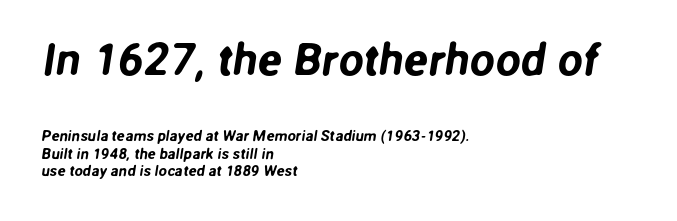
Is the letter spacing exaggerated? No — it looks like the ordinary default. Serifs: no, the terminals of the letterforms are clean. The space directly below the letters is spotless. Compared with a centered layout, this one pins lines to the left instead. Think of a printed novel: that variable character pitch is what you see here.
